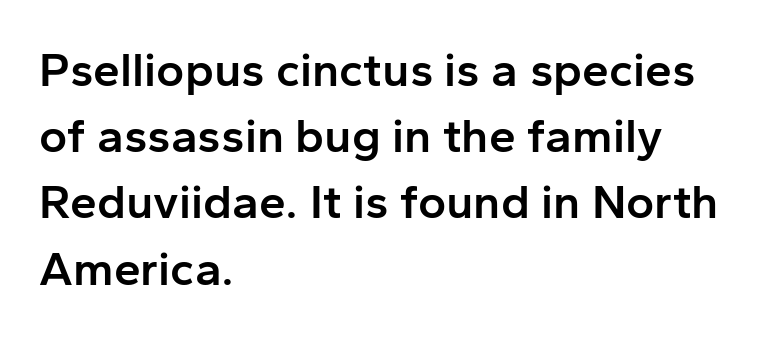
Q: Is the text bold? A: Semi-bold.
Q: Is the text italic (slanted)? A: No, it is upright.
Q: Is the typeface a serif or a sans-serif typeface? A: Sans-serif.
Q: Is the text underlined? A: No.
Q: How is the paragraph aligned? A: Left-aligned.
Q: Is the spacing between letters normal or unusually wide? A: Normal.
Q: Is the spacing between lines tight, normal or loose? A: Normal.
Q: Width (condensed, normal, or wide)? A: Normal.
Q: Stroke contrast? A: Low.
Q: x-height? A: Medium.
Q: Monospaced? A: No.
